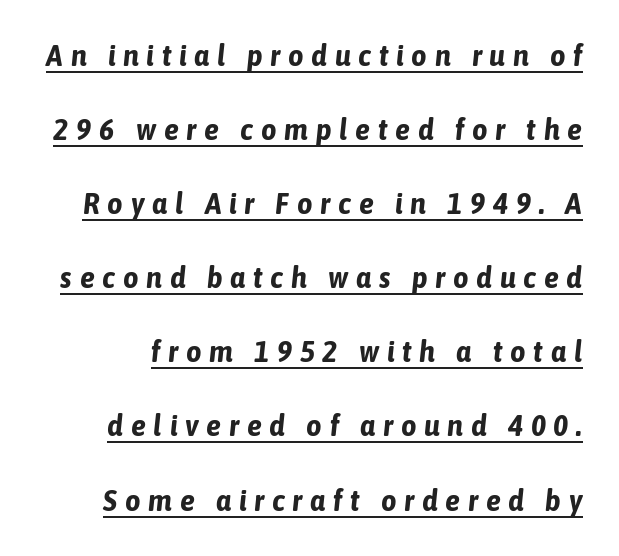
{"italic": "yes", "lean": "right", "slant_degrees": 6, "bold": "yes", "weight": "bold", "width": "condensed", "stroke_contrast": "low", "x_height": "medium", "monospaced": "no", "underline": "yes", "line_spacing": "loose", "line_spacing_ratio": 2.47, "letter_spacing": "wide", "letter_spacing_em": 0.26, "glyph_px": 30}
